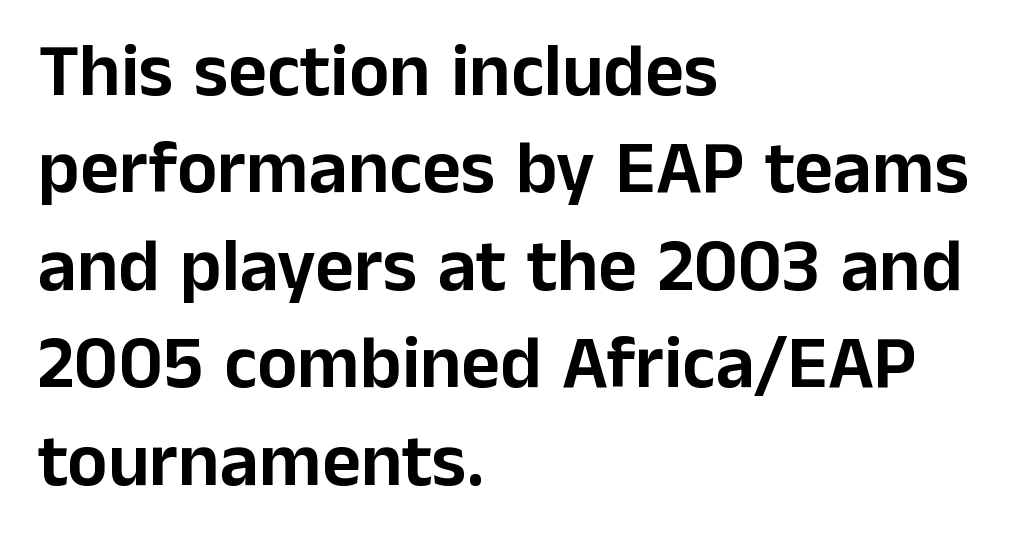
{"serif": "no", "italic": "no", "width": "normal", "stroke_contrast": "low", "x_height": "medium", "monospaced": "no", "underline": "no", "align": "left", "line_spacing": "normal", "line_spacing_ratio": 1.3, "letter_spacing": "normal", "letter_spacing_em": 0.0, "glyph_px": 75}
